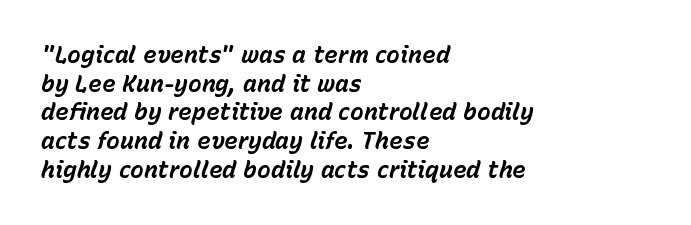
Slanted lettering throughout. Successive baselines arrive at the customary interval. The sample has been set heavy, in full bold. The text block is weighted toward the left margin, trailing off unevenly rightward. The letters sit at their default tracking, neither squeezed nor spread.
